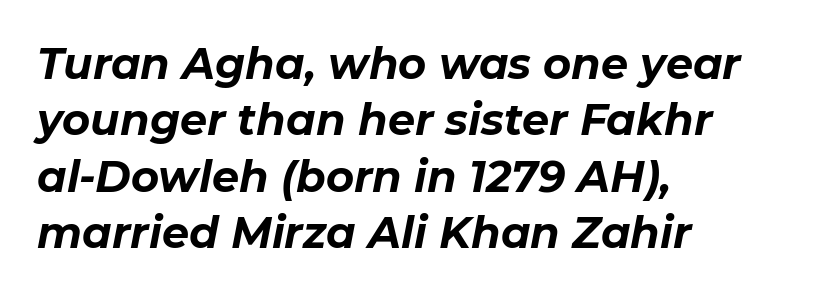
{"italic": "yes", "lean": "right", "slant_degrees": 11, "bold": "yes", "weight": "bold", "width": "normal", "stroke_contrast": "low", "x_height": "medium", "monospaced": "no", "underline": "no", "align": "left", "line_spacing": "normal", "line_spacing_ratio": 1.31, "letter_spacing": "normal", "letter_spacing_em": 0.0, "glyph_px": 43}
